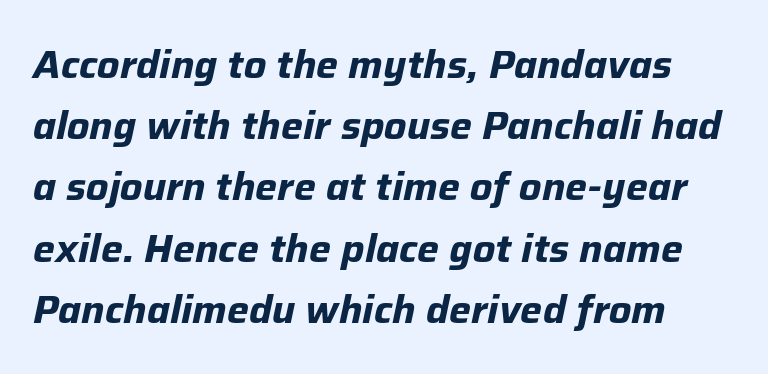
{"italic": "yes", "lean": "right", "slant_degrees": 12, "bold": "yes", "weight": "bold", "width": "normal", "stroke_contrast": "low", "x_height": "medium", "monospaced": "no", "underline": "no", "line_spacing": "normal", "line_spacing_ratio": 1.57, "letter_spacing": "normal", "letter_spacing_em": 0.0, "glyph_px": 39}
